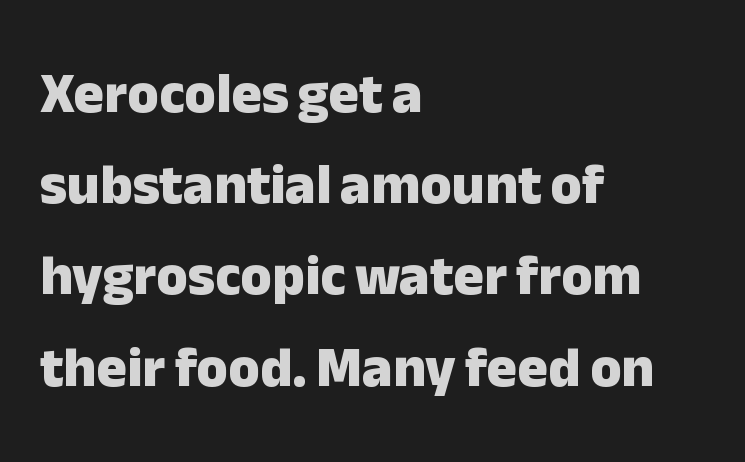
Q: Is the text bold? A: Yes.
Q: Is the text italic (slanted)? A: No, it is upright.
Q: Is the typeface a serif or a sans-serif typeface? A: Sans-serif.
Q: Is the text underlined? A: No.
Q: How is the paragraph aligned? A: Left-aligned.
Q: Is the spacing between letters normal or unusually wide? A: Normal.
Q: Is the spacing between lines tight, normal or loose? A: Normal.
Q: Width (condensed, normal, or wide)? A: Normal.
Q: Stroke contrast? A: Low.
Q: x-height? A: Medium.
Q: Monospaced? A: No.
